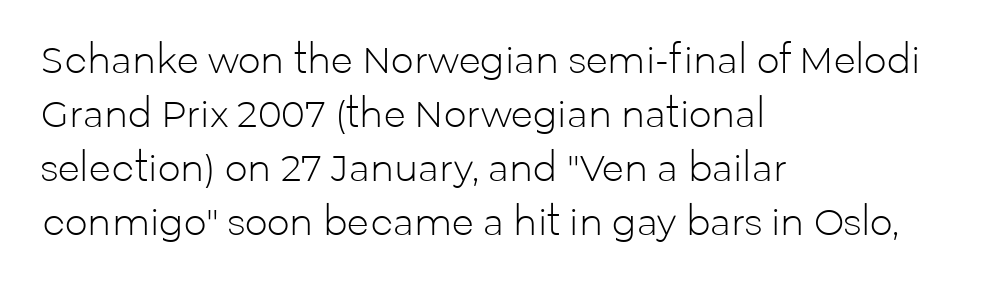
Q: Is the text bold? A: No.
Q: Is the text italic (slanted)? A: No, it is upright.
Q: Is the typeface a serif or a sans-serif typeface? A: Sans-serif.
Q: Is the text underlined? A: No.
Q: How is the paragraph aligned? A: Left-aligned.
Q: Is the spacing between letters normal or unusually wide? A: Normal.
Q: Is the spacing between lines tight, normal or loose? A: Normal.
Q: Width (condensed, normal, or wide)? A: Normal.
Q: Stroke contrast? A: Low.
Q: x-height? A: Medium.
Q: Monospaced? A: No.
